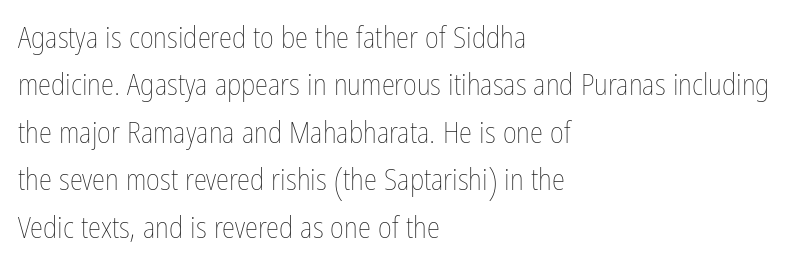
Whoever set this chose a conventional vertical rhythm. Teacher's note: observe the even left margin — that is flush-left alignment. The glyphs are unaccompanied by any horizontal stroke below them. Stems here are at most as thick as an everyday book face.
